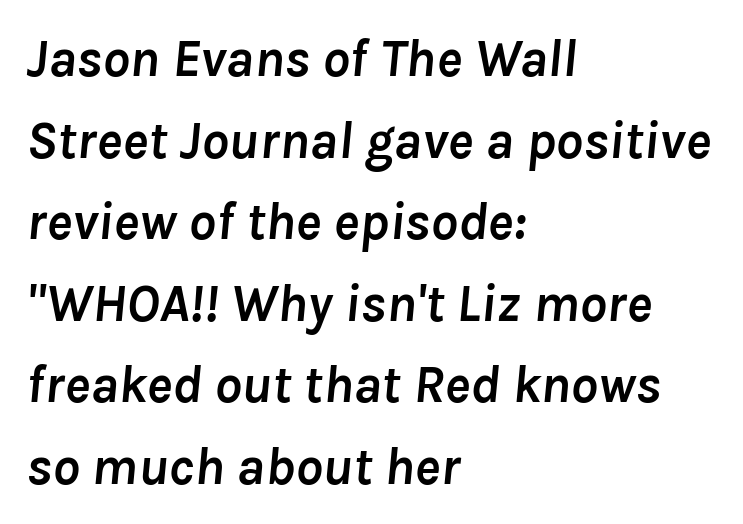
Q: Is the text bold? A: Yes.
Q: Is the text italic (slanted)? A: Yes, it leans right by about 8 degrees.
Q: Is the text underlined? A: No.
Q: How is the paragraph aligned? A: Left-aligned.
Q: Is the spacing between letters normal or unusually wide? A: Normal.
Q: Is the spacing between lines tight, normal or loose? A: Normal.
Q: Width (condensed, normal, or wide)? A: Normal.
Q: Stroke contrast? A: Low.
Q: x-height? A: Medium.
Q: Monospaced? A: No.
